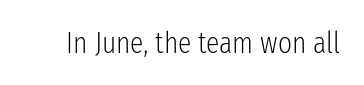
The image shows 30 px light, condensed sans-serif type, upright; set normal letter spacing, not underlined; low stroke contrast and a medium x-height.
